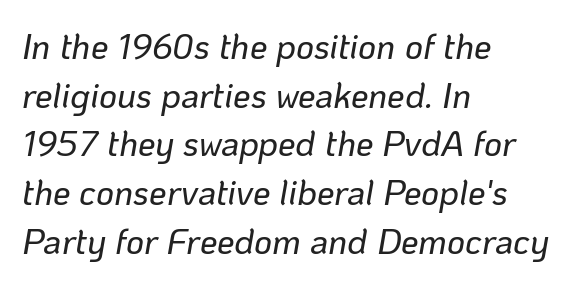
The image shows 35 px text type, italic (leaning right); set left-aligned, normal line spacing (1.39x), normal letter spacing, not underlined; low stroke contrast and a medium x-height.
